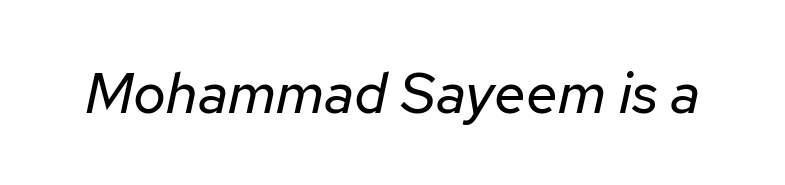
The image shows 57 px regular-weight type, italic (leaning right); set normal letter spacing, not underlined; low stroke contrast and a medium x-height.
